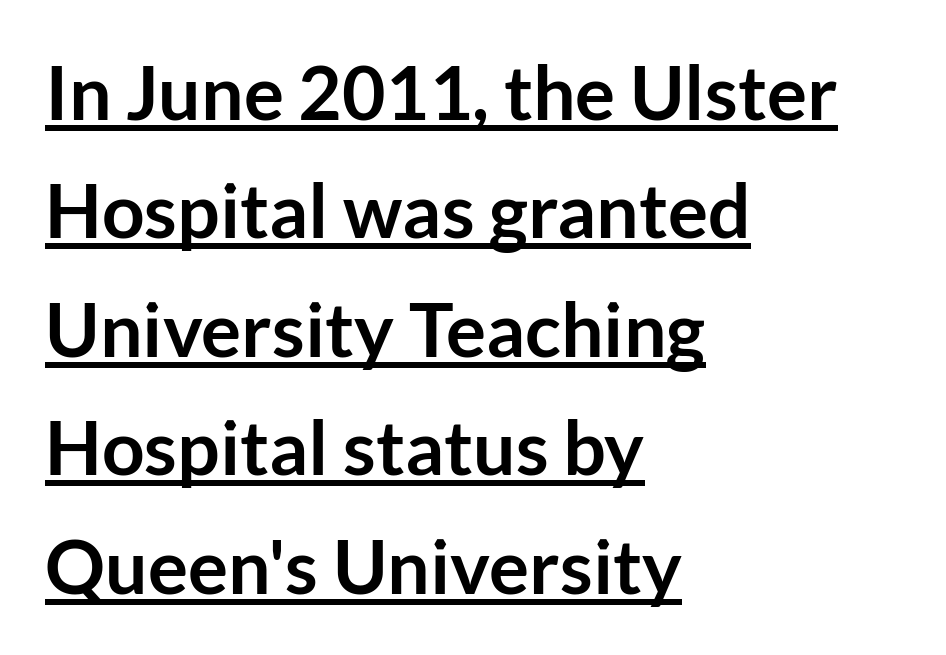
The image shows 75 px semibold sans-serif type, upright; set left-aligned, normal line spacing (1.58x), normal letter spacing, underlined; low stroke contrast and a medium x-height.
